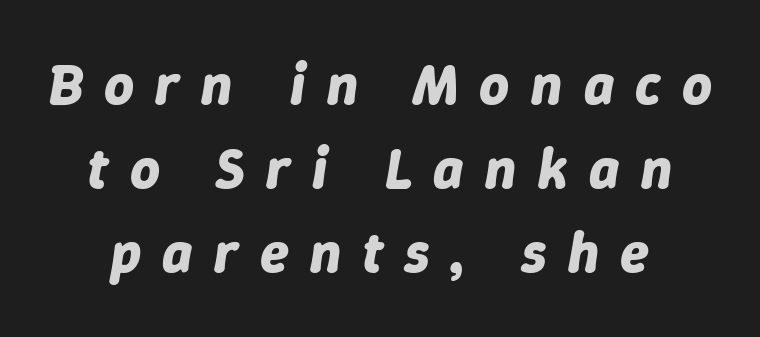
Q: Is the text bold? A: Yes.
Q: Is the text italic (slanted)? A: Yes, it leans right by about 9 degrees.
Q: Is the text underlined? A: No.
Q: Is the spacing between letters normal or unusually wide? A: Unusually wide.
Q: Is the spacing between lines tight, normal or loose? A: Normal.
Q: Width (condensed, normal, or wide)? A: Normal.
Q: Stroke contrast? A: Low.
Q: x-height? A: Medium.
Q: Monospaced? A: No.
